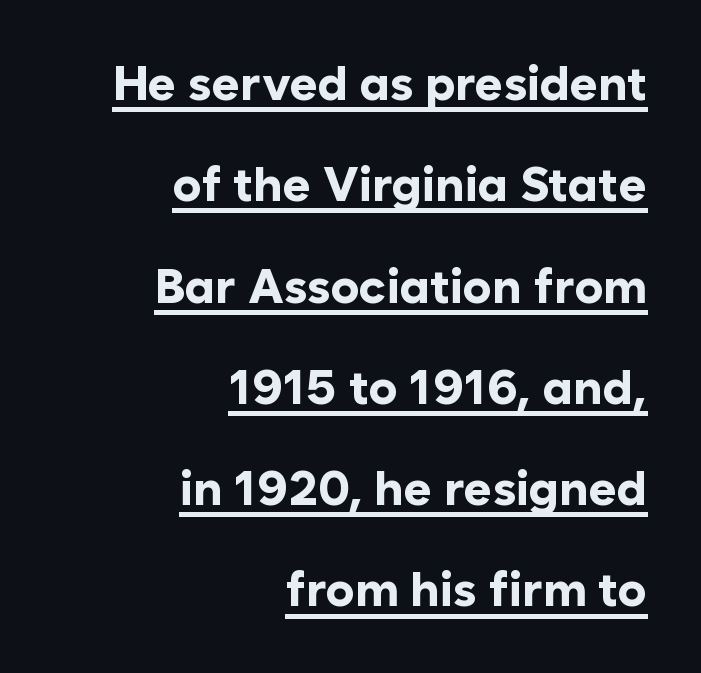
Q: Is the text bold? A: Yes.
Q: Is the text italic (slanted)? A: No, it is upright.
Q: Is the typeface a serif or a sans-serif typeface? A: Sans-serif.
Q: Is the text underlined? A: Yes.
Q: How is the paragraph aligned? A: Right-aligned.
Q: Is the spacing between letters normal or unusually wide? A: Normal.
Q: Is the spacing between lines tight, normal or loose? A: Loose.
Q: Width (condensed, normal, or wide)? A: Normal.
Q: Stroke contrast? A: Low.
Q: x-height? A: Medium.
Q: Monospaced? A: No.
